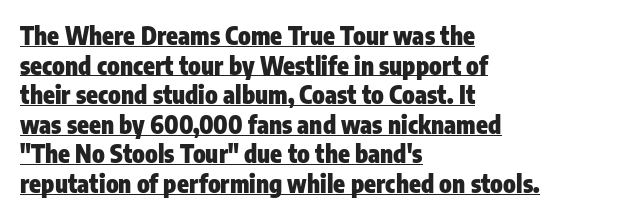
{"italic": "no", "bold": "yes", "underline": "yes", "align": "left", "line_spacing_ratio": 1.23, "letter_spacing": "normal", "letter_spacing_em": 0.0, "glyph_px": 24}
